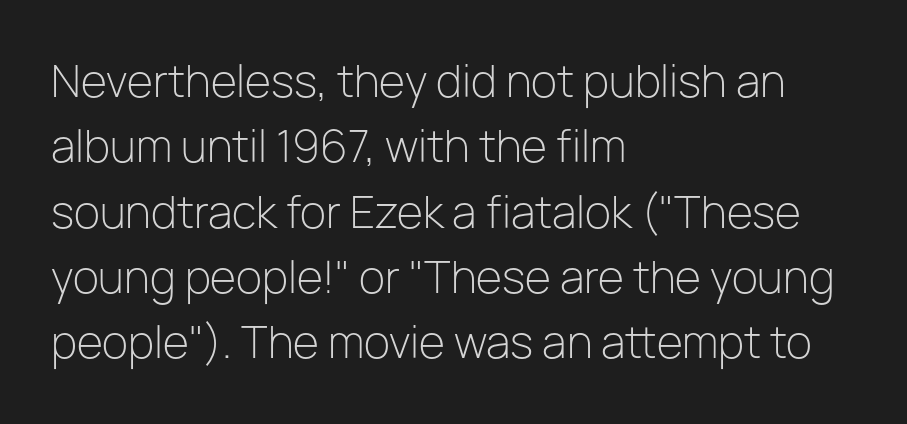
The image shows 43 px light sans-serif type, upright; set left-aligned, normal line spacing (1.52x), normal letter spacing, not underlined; low stroke contrast and a medium x-height.
